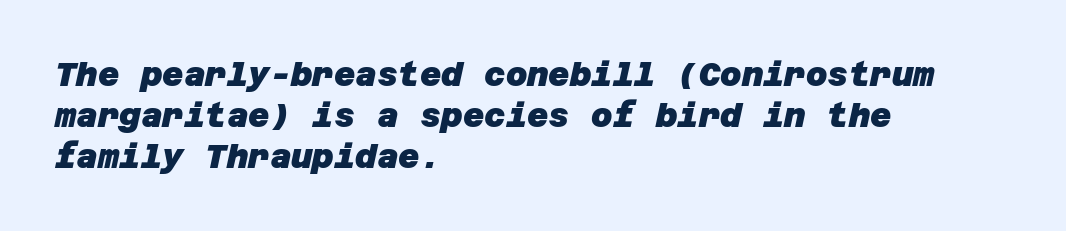
Compared with a centered layout, this one pins lines to the left instead. A typesetter would label this face a sans. Quick note: underline off. Spacing between characters is what you'd get straight out of the box. A full-strength bold gives these letters their thick strokes.
